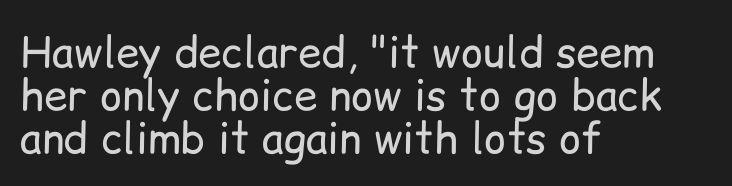
{"serif": "no", "italic": "no", "bold": "no", "weight": "regular", "width": "normal", "stroke_contrast": "low", "x_height": "medium", "monospaced": "no", "underline": "no", "align": "left", "line_spacing": "tight", "line_spacing_ratio": 1.02, "letter_spacing": "normal", "letter_spacing_em": 0.0, "glyph_px": 42}
